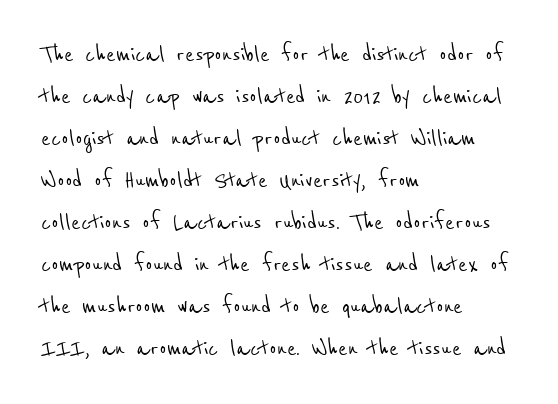
Q: Is the typeface a serif or a sans-serif typeface? A: Sans-serif.
Q: Is the text underlined? A: No.
Q: How is the paragraph aligned? A: Left-aligned.
Q: Is the spacing between letters normal or unusually wide? A: Normal.
Q: Is the spacing between lines tight, normal or loose? A: Normal.
Q: Width (condensed, normal, or wide)? A: Condensed.
Q: Stroke contrast? A: Low.
Q: x-height? A: Medium.
Q: Monospaced? A: No.
